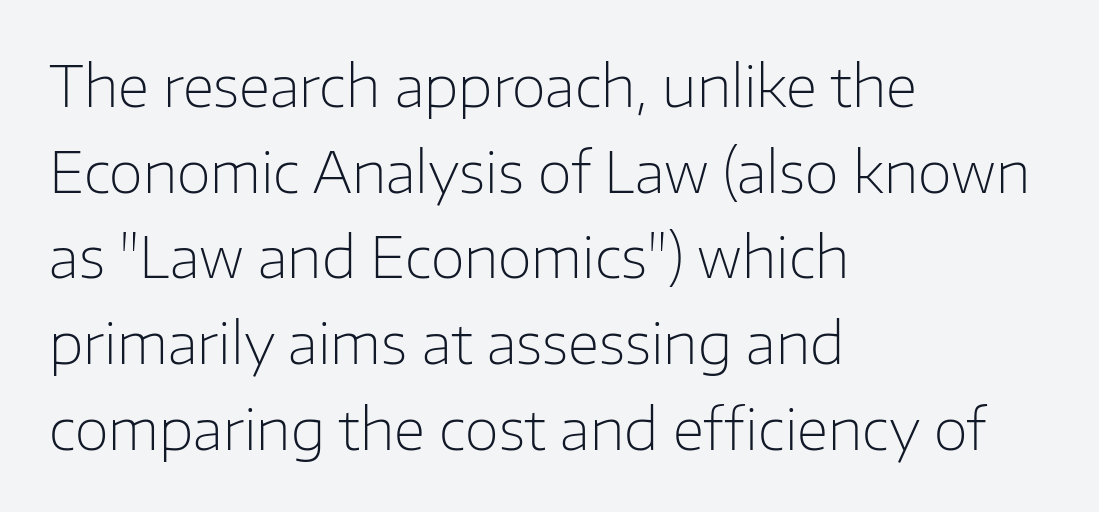
The image shows 56 px light sans-serif type, upright; set left-aligned, normal line spacing (1.53x), normal letter spacing, not underlined; low stroke contrast and a medium x-height.
